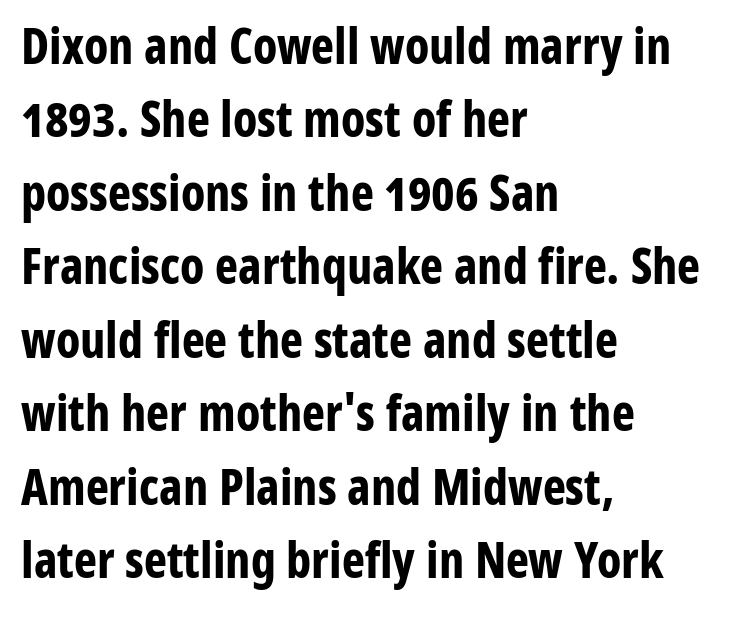
The rendering uses a bold face; every stroke is thick and dark. Does the leading feel generous? No, just average. A typesetter would call this zero additional tracking. The letters stand straight up with perfectly vertical stems. In terms of letterform style, serifs are entirely absent.
